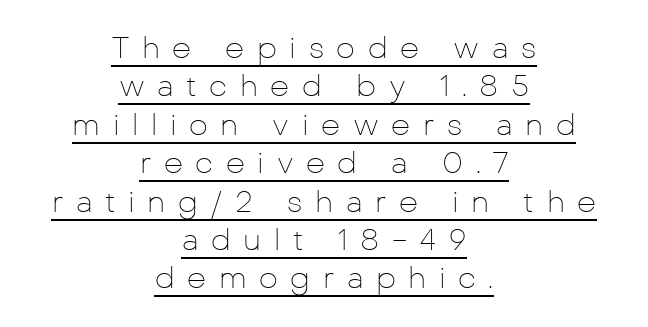
Q: Is the text bold? A: No.
Q: Is the text italic (slanted)? A: No, it is upright.
Q: Is the typeface a serif or a sans-serif typeface? A: Sans-serif.
Q: Is the text underlined? A: Yes.
Q: How is the paragraph aligned? A: Centered.
Q: Is the spacing between letters normal or unusually wide? A: Unusually wide.
Q: Is the spacing between lines tight, normal or loose? A: Normal.
Q: Width (condensed, normal, or wide)? A: Normal.
Q: Stroke contrast? A: Low.
Q: x-height? A: Medium.
Q: Monospaced? A: No.
